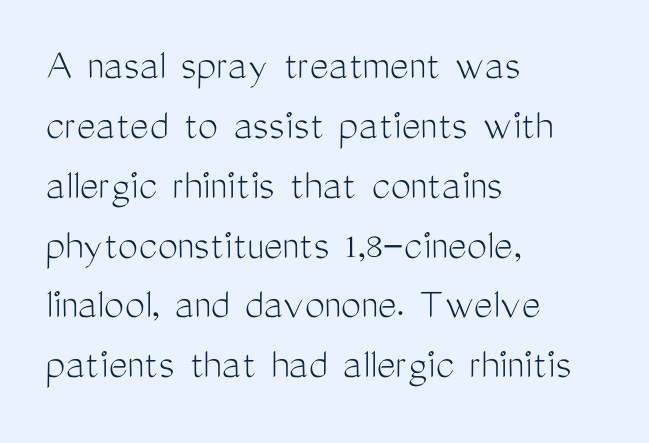
Q: Is the text bold? A: No.
Q: Is the text italic (slanted)? A: No, it is upright.
Q: Is the typeface a serif or a sans-serif typeface? A: Sans-serif.
Q: Is the text underlined? A: No.
Q: How is the paragraph aligned? A: Left-aligned.
Q: Is the spacing between letters normal or unusually wide? A: Normal.
Q: Is the spacing between lines tight, normal or loose? A: Normal.
Q: Width (condensed, normal, or wide)? A: Condensed.
Q: Stroke contrast? A: Medium.
Q: x-height? A: Medium.
Q: Monospaced? A: No.
